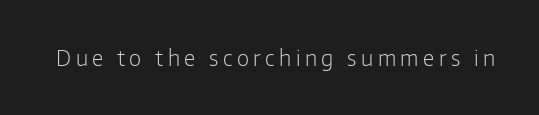
The image shows 21 px text type, upright; set unusually wide letter spacing (+0.21 em), not underlined.
